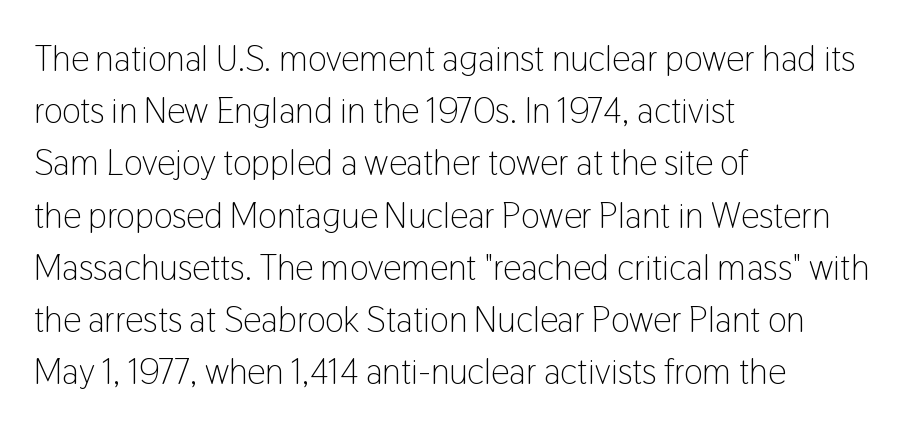
This is not heavy type; no bold has been used. Notice how descenders clear the ascenders below comfortably — that's standard leading. These lines are composed in type without serifs. Does extra space separate the letters? No, they use regular spacing.
